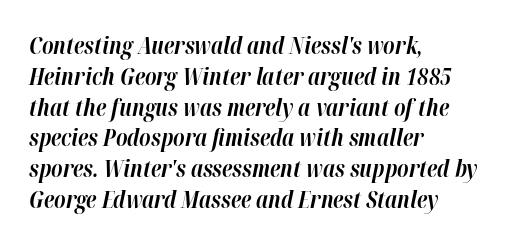
The image shows 23 px bold type, italic (leaning right); set left-aligned, normal line spacing (1.34x), normal letter spacing, not underlined.
